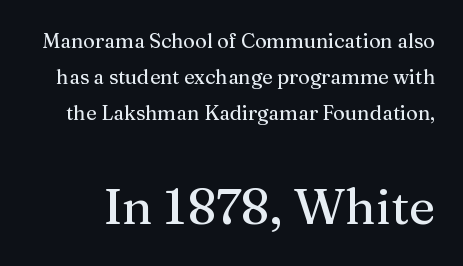
The image shows 50 px serif type, upright; set line spacing 1.79x, normal letter spacing, not underlined; the second (bottom) block is 2.5x larger; medium stroke contrast and a medium x-height.
